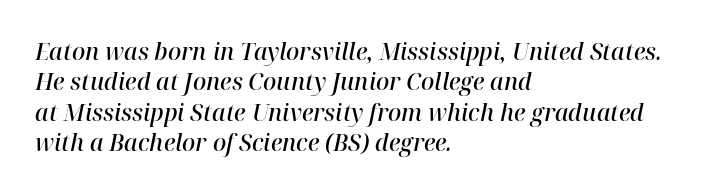
Q: Is the text bold? A: Semi-bold.
Q: Is the text italic (slanted)? A: Yes, it leans right by about 12 degrees.
Q: Is the text underlined? A: No.
Q: How is the paragraph aligned? A: Left-aligned.
Q: Is the spacing between letters normal or unusually wide? A: Normal.
Q: Is the spacing between lines tight, normal or loose? A: Normal.
